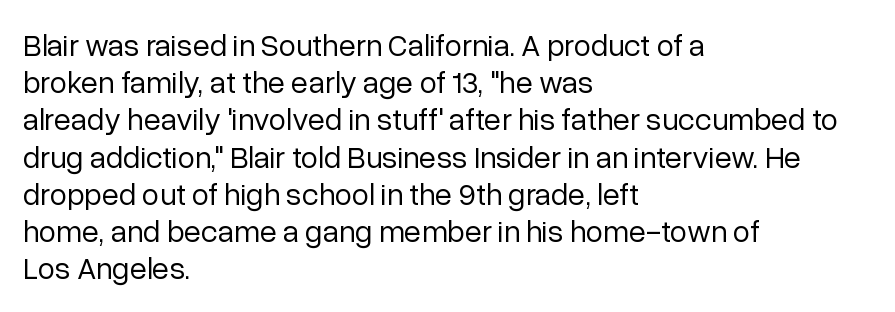
{"serif": "no", "italic": "no", "bold": "no", "weight": "regular", "width": "normal", "stroke_contrast": "low", "x_height": "medium", "monospaced": "no", "underline": "no", "align": "left", "line_spacing_ratio": 1.2, "letter_spacing": "normal", "letter_spacing_em": 0.0, "glyph_px": 31}
